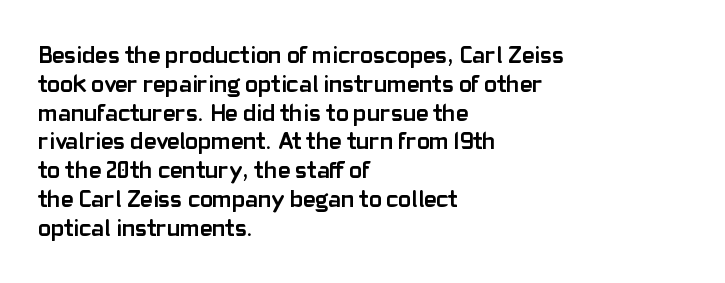
A classic flush-left, rag-right setting is used for this passage. Plenty of ink on the page — the face is bold. A typesetter would mark this as roman, not italic. In terms of letterspacing, this is plain default setting. The zone under the glyphs is completely vacant.
